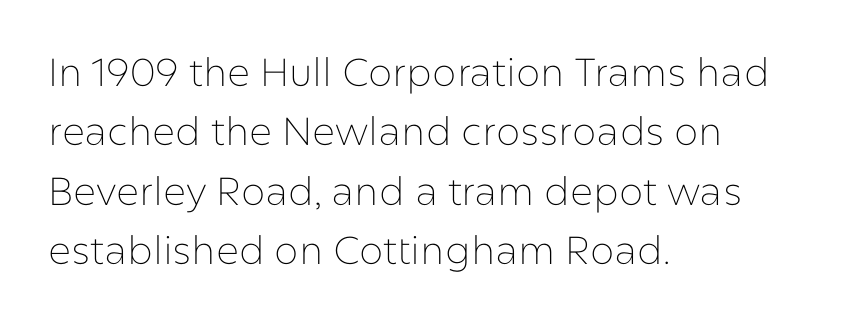
{"serif": "no", "italic": "no", "bold": "no", "weight": "thin", "width": "normal", "stroke_contrast": "low", "x_height": "medium", "monospaced": "no", "underline": "no", "align": "left", "line_spacing": "normal", "line_spacing_ratio": 1.52, "letter_spacing": "normal", "letter_spacing_em": 0.0, "glyph_px": 39}
